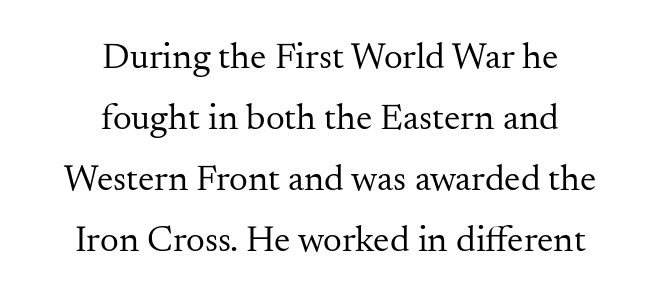
The image shows 37 px regular-weight serif type, upright; set centered, normal line spacing (1.65x), normal letter spacing, not underlined; medium stroke contrast and a small x-height.
